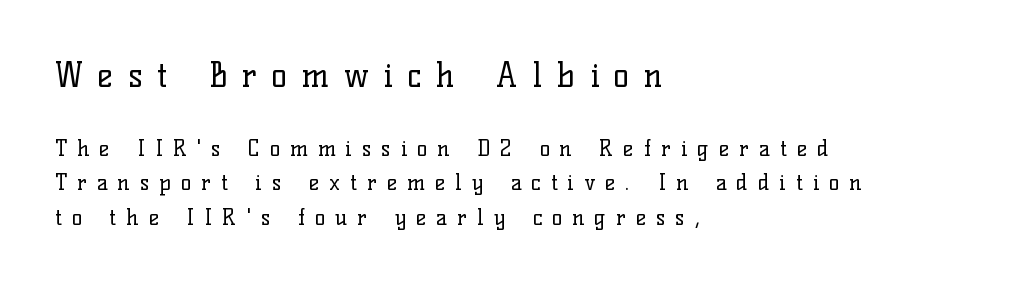
The image shows 33 px regular-weight serif type, upright; set left-aligned, normal line spacing (1.58x), unusually wide letter spacing (+0.45 em), not underlined; the first (top) block is 1.5x larger; low stroke contrast and a medium x-height.
